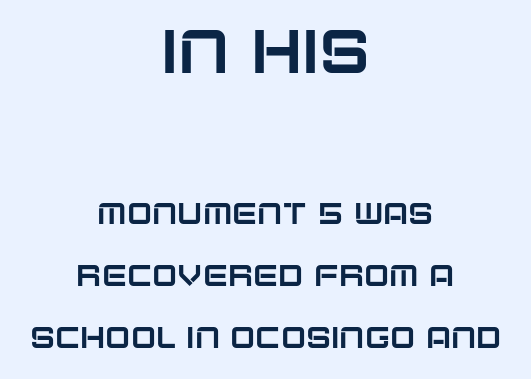
Q: Is the text italic (slanted)? A: No, it is upright.
Q: Is the typeface a serif or a sans-serif typeface? A: Sans-serif.
Q: Is the text underlined? A: No.
Q: How is the paragraph aligned? A: Centered.
Q: Is the spacing between letters normal or unusually wide? A: Normal.
Q: Is the spacing between lines tight, normal or loose? A: Loose.
Q: Which block of text is set in a larger size, the first (top) or the second (bottom)? A: The first (top) one.
Q: Width (condensed, normal, or wide)? A: Normal.
Q: Stroke contrast? A: Low.
Q: x-height? A: Large.
Q: Monospaced? A: No.
